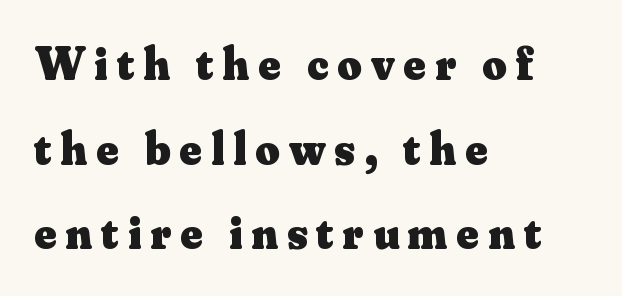
The image shows 47 px heavy serif type, upright; set left-aligned, line spacing 1.8x, not underlined; medium stroke contrast and a small x-height.
